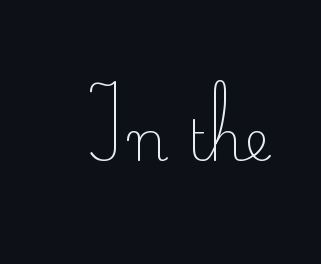
The string is rendered with underlining switched off. Stems and bowls with no extra thickness — not bold. This is roman type, the default non-slanted kind. The line texture is even and compact thanks to regular tracking.
